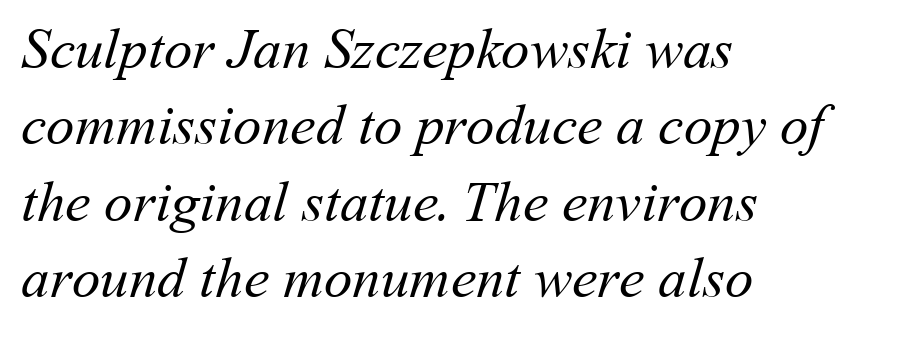
The image shows 57 px regular-weight type; set left-aligned, normal line spacing (1.34x), normal letter spacing, not underlined; medium stroke contrast and a medium x-height.
